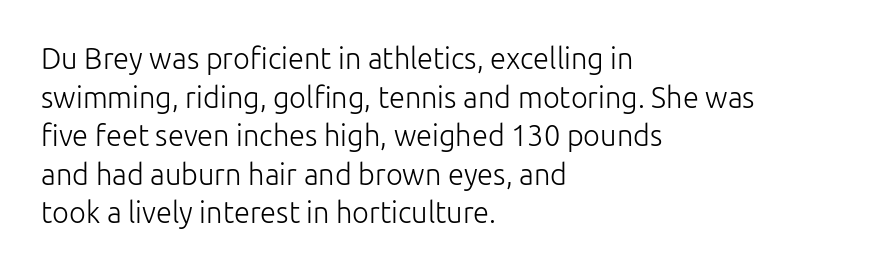
Leading matches the norm, producing a regular column. No chunkiness to these letters — they're not bold. Style check: upright. The rendering uses natural spacing where letterforms have individual widths.
